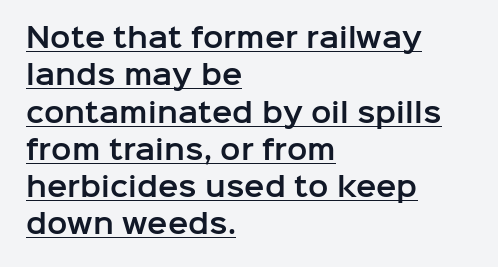
Characters remain perfectly vertical along every line. The rendering keeps characters at their native spacing. The words here are underlined. The lines are quadded left. How would I describe the line gaps? Plain and ordinary.
